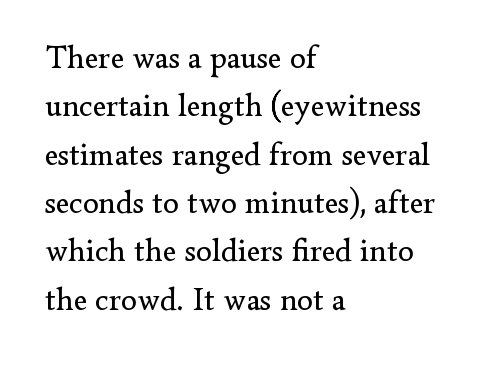
Q: Is the text bold? A: No.
Q: Is the text italic (slanted)? A: No, it is upright.
Q: Is the typeface a serif or a sans-serif typeface? A: Serif.
Q: Is the text underlined? A: No.
Q: How is the paragraph aligned? A: Left-aligned.
Q: Is the spacing between letters normal or unusually wide? A: Normal.
Q: Is the spacing between lines tight, normal or loose? A: Normal.
Q: Width (condensed, normal, or wide)? A: Normal.
Q: Stroke contrast? A: Low.
Q: x-height? A: Small.
Q: Monospaced? A: No.
